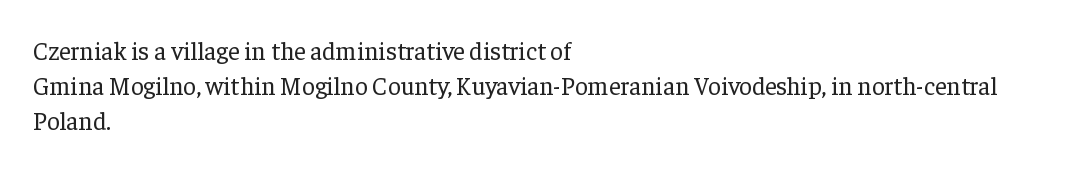
Nobody drew a line under any word here. The passage is arranged the way most books set body copy — flush left. Is the stroke heavy? The answer is a plain regular-or-lighter. Nobody touched the tracking dial on this one. A roman cut, with each character standing at attention. The space between consecutive lines is moderate.
